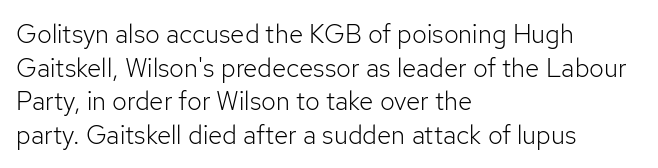
Interline gaps are of average width in this sample. In terms of posture, this sample is upright. Teacher's note: observe the even left margin — that is flush-left alignment. The cut favours lightness, reaching ordinary text weight at its darkest.
